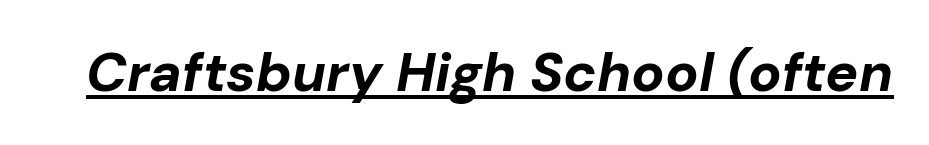
The image shows 55 px bold type, italic (leaning right); set normal letter spacing, underlined; low stroke contrast and a medium x-height.
